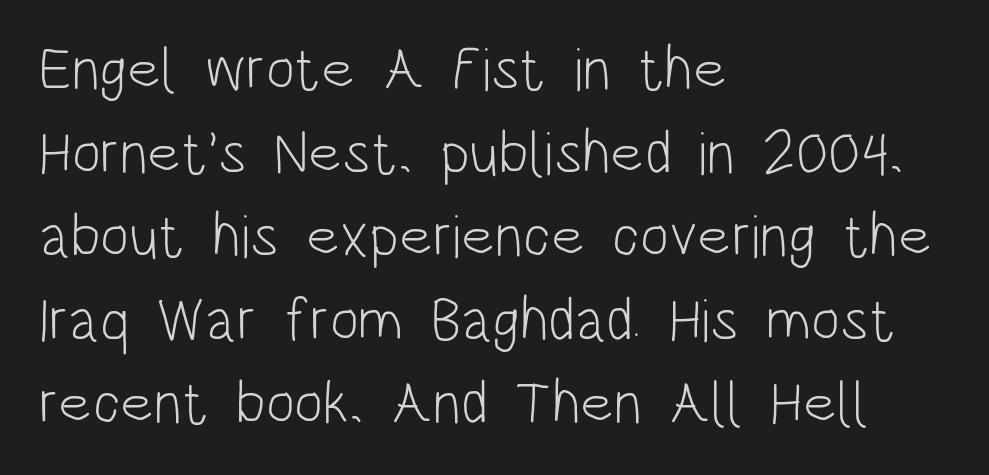
Q: Is the text bold? A: No.
Q: Is the text italic (slanted)? A: No, it is upright.
Q: Is the typeface a serif or a sans-serif typeface? A: Sans-serif.
Q: Is the text underlined? A: No.
Q: How is the paragraph aligned? A: Left-aligned.
Q: Is the spacing between letters normal or unusually wide? A: Normal.
Q: Is the spacing between lines tight, normal or loose? A: Normal.
Q: Width (condensed, normal, or wide)? A: Condensed.
Q: Stroke contrast? A: Low.
Q: x-height? A: Large.
Q: Monospaced? A: No.
